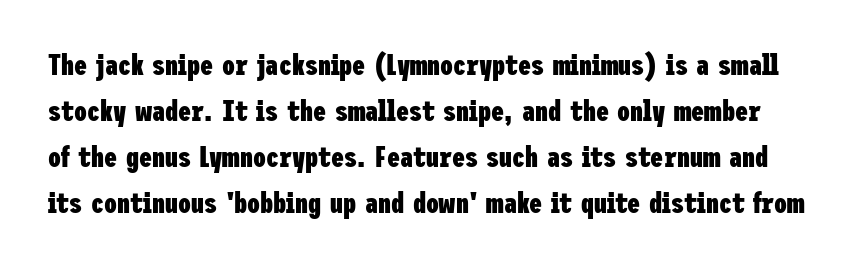
{"serif": "no", "italic": "no", "bold": "yes", "weight": "heavy", "width": "condensed", "stroke_contrast": "low", "x_height": "medium", "underline": "no", "line_spacing": "normal", "line_spacing_ratio": 1.59, "letter_spacing": "normal", "letter_spacing_em": 0.0, "glyph_px": 29}
